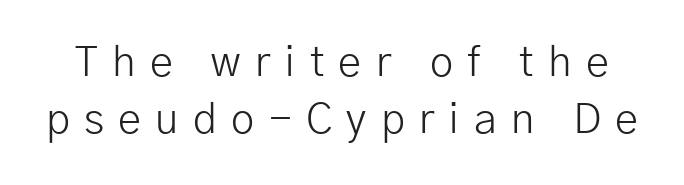
{"serif": "no", "italic": "no", "bold": "no", "weight": "light", "width": "normal", "stroke_contrast": "low", "x_height": "medium", "monospaced": "no", "underline": "no", "line_spacing": "normal", "line_spacing_ratio": 1.36, "letter_spacing": "wide", "letter_spacing_em": 0.34, "glyph_px": 42}
